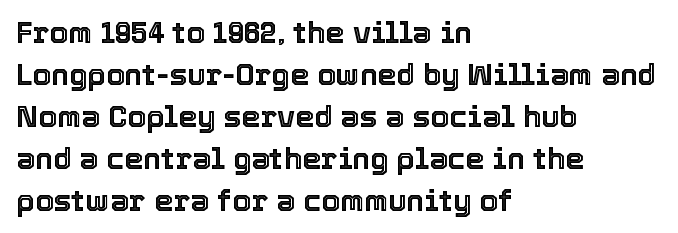
{"italic": "no", "width": "normal", "x_height": "medium", "monospaced": "no", "underline": "no", "align": "left", "line_spacing": "normal", "line_spacing_ratio": 1.4, "letter_spacing": "normal", "letter_spacing_em": 0.0, "glyph_px": 30}
